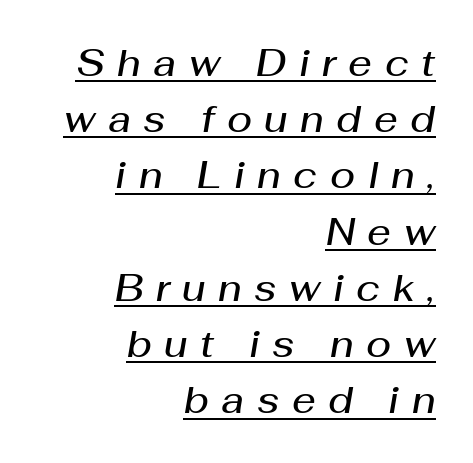
The image shows 37 px semibold type, italic (leaning right); set right-aligned, normal line spacing (1.52x), unusually wide letter spacing (+0.34 em), underlined; medium stroke contrast and a medium x-height.
